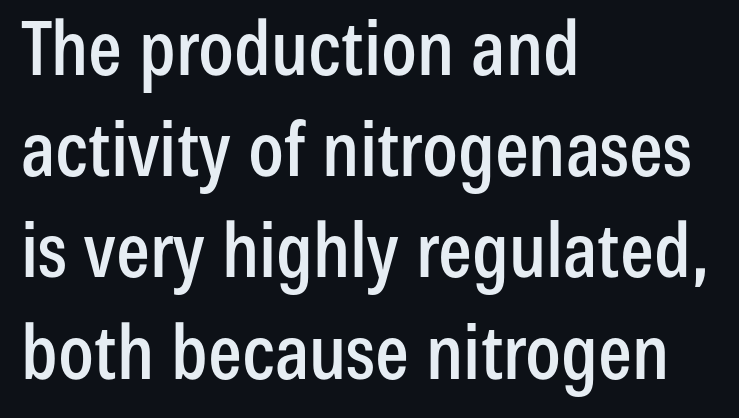
This rendering employs a face without finishing strokes, i.e., a sans-serif. Do the characters align in a grid? No, the font is proportional. Tracking here is standard; glyphs follow each other at the usual distance. The paragraph shown leans on its left margin. Every stem runs plumb, perpendicular to the baseline.
